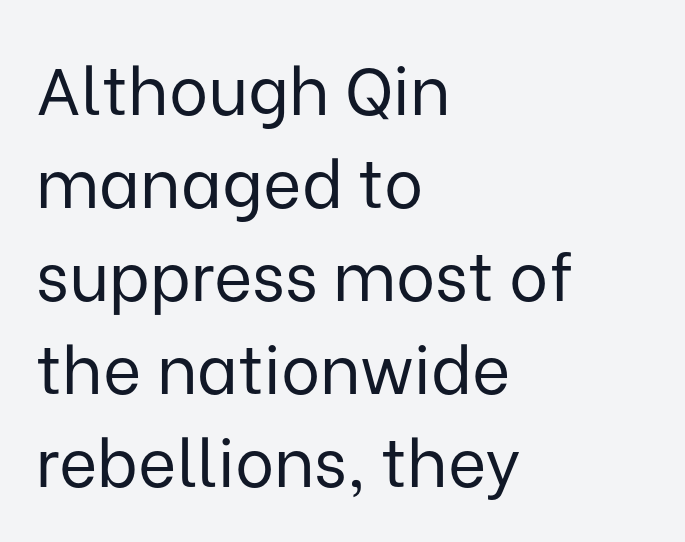
{"serif": "no", "italic": "no", "bold": "no", "weight": "regular", "width": "normal", "stroke_contrast": "low", "x_height": "medium", "monospaced": "no", "underline": "no", "align": "left", "line_spacing": "normal", "line_spacing_ratio": 1.41, "letter_spacing": "normal", "letter_spacing_em": 0.0, "glyph_px": 66}
